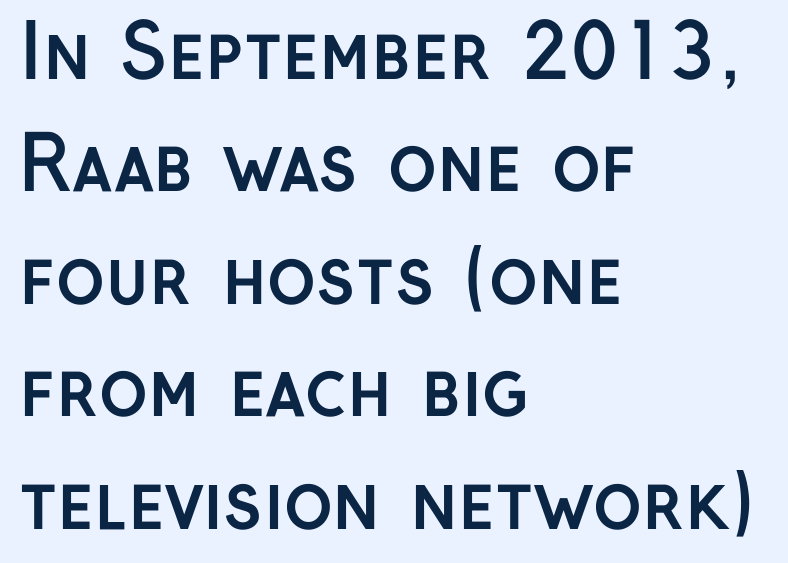
Q: Is the text bold? A: Yes.
Q: Is the text italic (slanted)? A: No, it is upright.
Q: Is the typeface a serif or a sans-serif typeface? A: Sans-serif.
Q: Is the text underlined? A: No.
Q: How is the paragraph aligned? A: Left-aligned.
Q: Is the spacing between letters normal or unusually wide? A: Normal.
Q: Is the spacing between lines tight, normal or loose? A: Normal.
Q: Width (condensed, normal, or wide)? A: Normal.
Q: Stroke contrast? A: Low.
Q: x-height? A: Medium.
Q: Monospaced? A: No.
